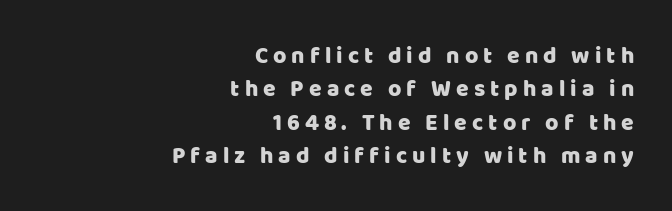
The image shows 23 px text type, upright; set right-aligned, normal line spacing (1.45x), unusually wide letter spacing (+0.22 em), not underlined.
